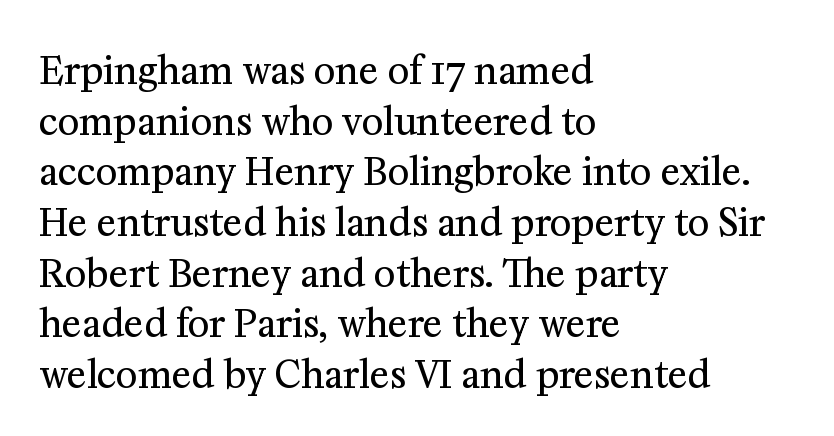
Italic: no, the glyphs are upright roman. Spacing between characters is what you'd get straight out of the box. The passage shown is not underscored anywhere. The typeface chosen for these lines features serifs. Notice how descenders clear the ascenders below comfortably — that's standard leading.
